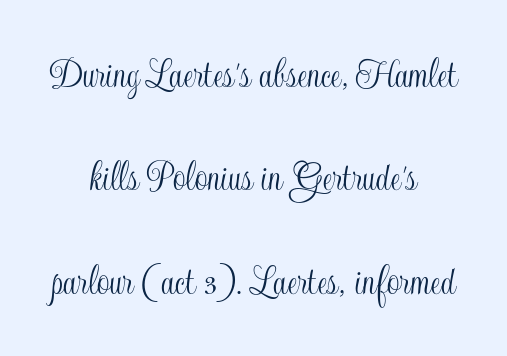
Q: Is the text italic (slanted)? A: Yes.
Q: Is the text underlined? A: No.
Q: How is the paragraph aligned? A: Centered.
Q: Is the spacing between letters normal or unusually wide? A: Normal.
Q: Is the spacing between lines tight, normal or loose? A: Loose.
Q: Width (condensed, normal, or wide)? A: Condensed.
Q: x-height? A: Small.
Q: Monospaced? A: No.
